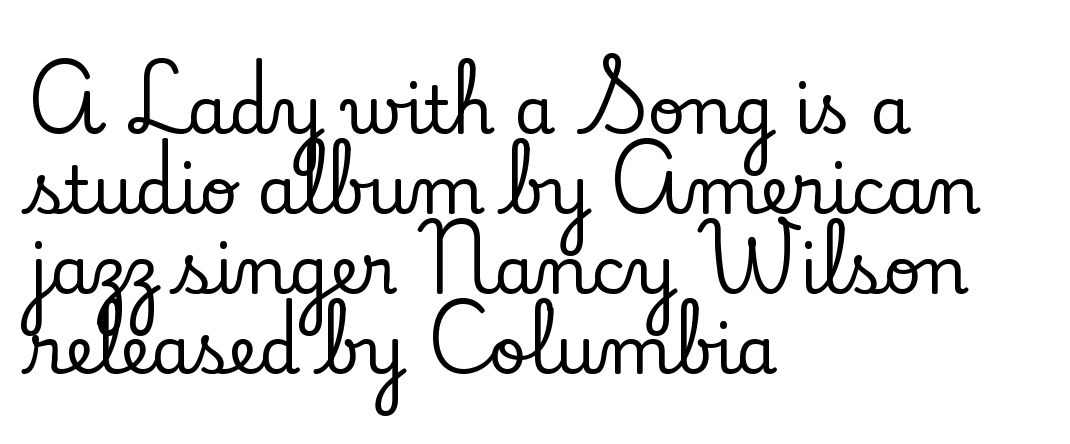
{"serif": "yes", "italic": "no", "width": "normal", "stroke_contrast": "low", "x_height": "small", "monospaced": "no", "underline": "no", "align": "left", "line_spacing_ratio": 1.21, "letter_spacing": "normal", "letter_spacing_em": 0.0, "glyph_px": 66}
